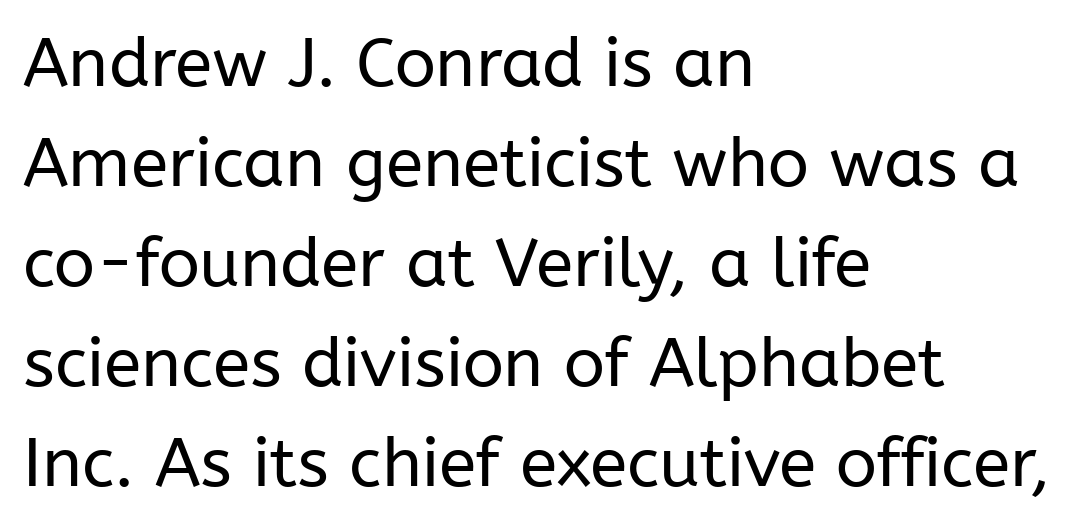
Q: Is the text bold? A: No.
Q: Is the text italic (slanted)? A: No, it is upright.
Q: Is the typeface a serif or a sans-serif typeface? A: Sans-serif.
Q: Is the text underlined? A: No.
Q: How is the paragraph aligned? A: Left-aligned.
Q: Is the spacing between letters normal or unusually wide? A: Normal.
Q: Is the spacing between lines tight, normal or loose? A: Normal.
Q: Width (condensed, normal, or wide)? A: Normal.
Q: Stroke contrast? A: Low.
Q: x-height? A: Medium.
Q: Monospaced? A: No.
